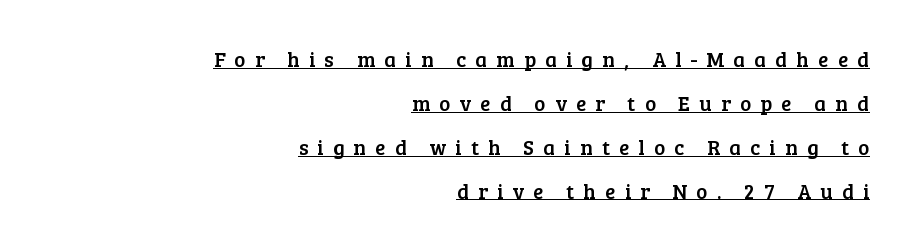
Leading is clearly above the norm, producing a sparse column. A roman cut, with each character standing at attention. The rendering inserts visible extra space after every character. The string is rendered with underlining switched on. Horizontally, the lines are justified to the trailing edge only.
